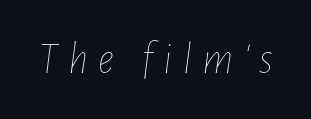
{"italic": "yes", "lean": "right", "slant_degrees": 7, "bold": "no", "weight": "thin", "width": "condensed", "stroke_contrast": "low", "x_height": "medium", "monospaced": "no", "underline": "no", "letter_spacing": "wide", "letter_spacing_em": 0.22, "glyph_px": 45}
